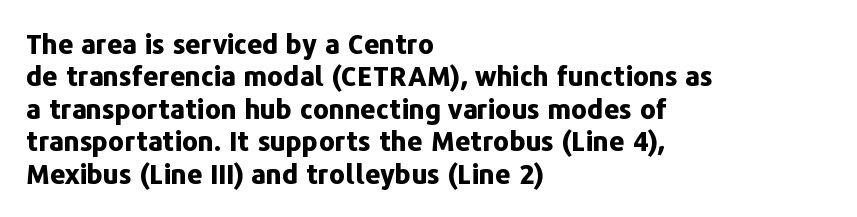
{"italic": "no", "bold": "yes", "underline": "no", "align": "left", "line_spacing_ratio": 1.2, "letter_spacing": "normal", "letter_spacing_em": 0.0, "glyph_px": 27}
